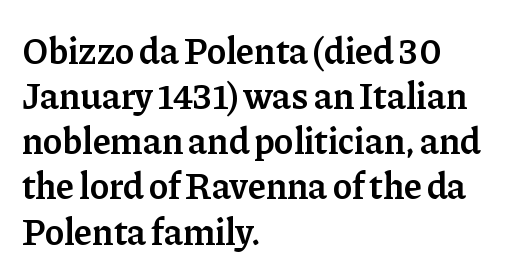
{"serif": "yes", "italic": "no", "bold": "semi", "weight": "semibold", "width": "normal", "stroke_contrast": "low", "x_height": "medium", "monospaced": "no", "underline": "no", "align": "left", "line_spacing_ratio": 1.22, "letter_spacing": "normal", "letter_spacing_em": 0.0, "glyph_px": 37}
